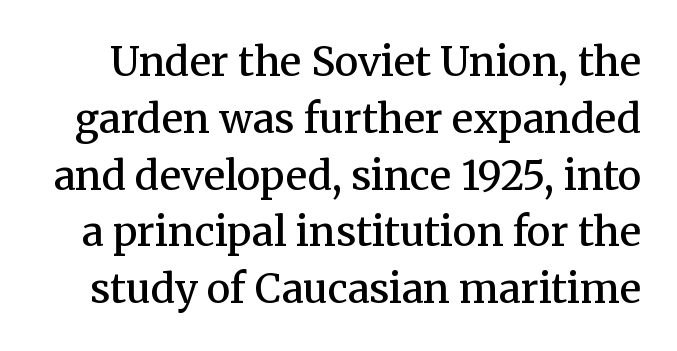
{"serif": "yes", "italic": "no", "bold": "semi", "weight": "semibold", "width": "normal", "stroke_contrast": "medium", "x_height": "medium", "monospaced": "no", "underline": "no", "line_spacing": "normal", "line_spacing_ratio": 1.42, "letter_spacing": "normal", "letter_spacing_em": 0.0, "glyph_px": 40}
